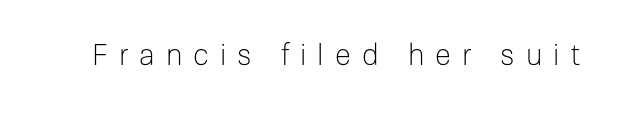
Q: Is the text bold? A: No.
Q: Is the text italic (slanted)? A: No, it is upright.
Q: Is the typeface a serif or a sans-serif typeface? A: Sans-serif.
Q: Is the text underlined? A: No.
Q: Is the spacing between letters normal or unusually wide? A: Unusually wide.
Q: Width (condensed, normal, or wide)? A: Normal.
Q: Stroke contrast? A: Low.
Q: x-height? A: Medium.
Q: Monospaced? A: No.
